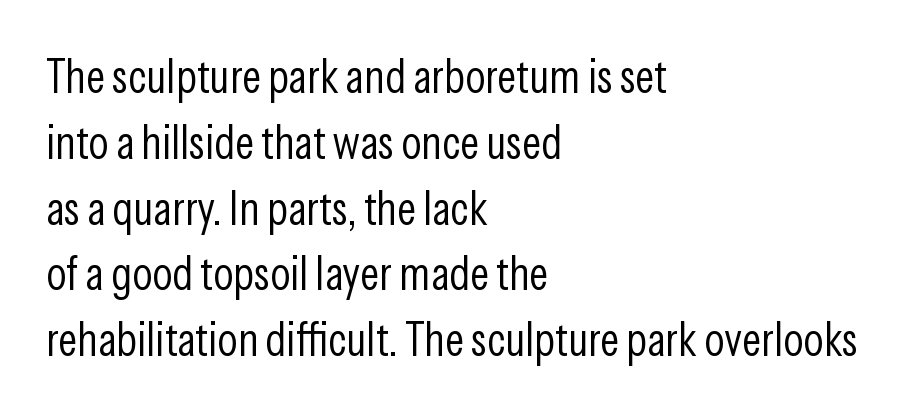
{"serif": "no", "italic": "no", "bold": "no", "weight": "light", "width": "condensed", "stroke_contrast": "low", "x_height": "medium", "monospaced": "no", "underline": "no", "align": "left", "line_spacing": "normal", "line_spacing_ratio": 1.4, "letter_spacing": "normal", "letter_spacing_em": 0.0, "glyph_px": 47}
